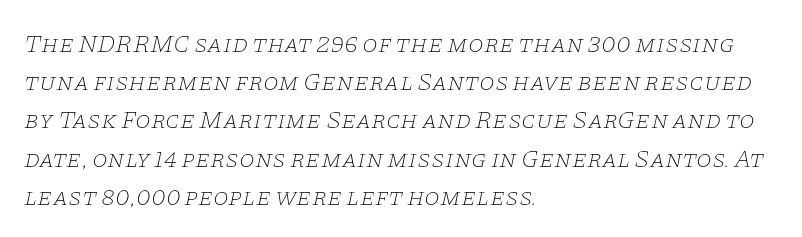
Q: Is the text bold? A: No.
Q: Is the text italic (slanted)? A: Yes, it leans right by about 11 degrees.
Q: Is the text underlined? A: No.
Q: How is the paragraph aligned? A: Left-aligned.
Q: Is the spacing between letters normal or unusually wide? A: Normal.
Q: Is the spacing between lines tight, normal or loose? A: Normal.
